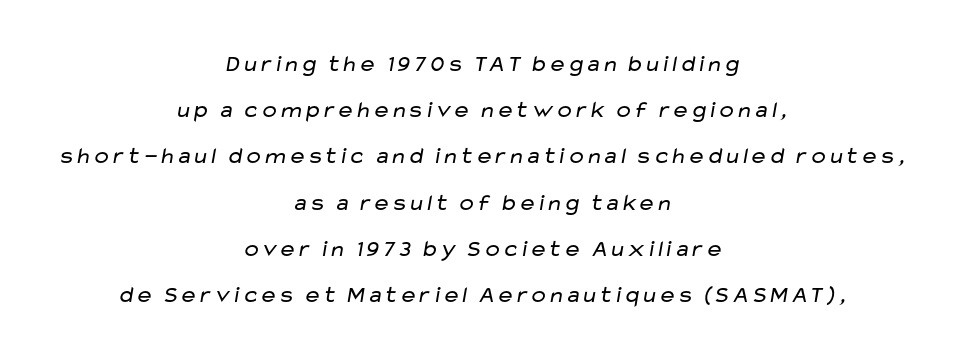
Q: Is the text bold? A: No.
Q: Is the text underlined? A: No.
Q: How is the paragraph aligned? A: Centered.
Q: Is the spacing between letters normal or unusually wide? A: Normal.
Q: Is the spacing between lines tight, normal or loose? A: Loose.
